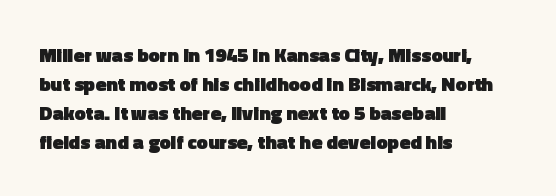
The image shows 20 px bold type, upright; set left-aligned, normal line spacing (1.45x), normal letter spacing, not underlined.
